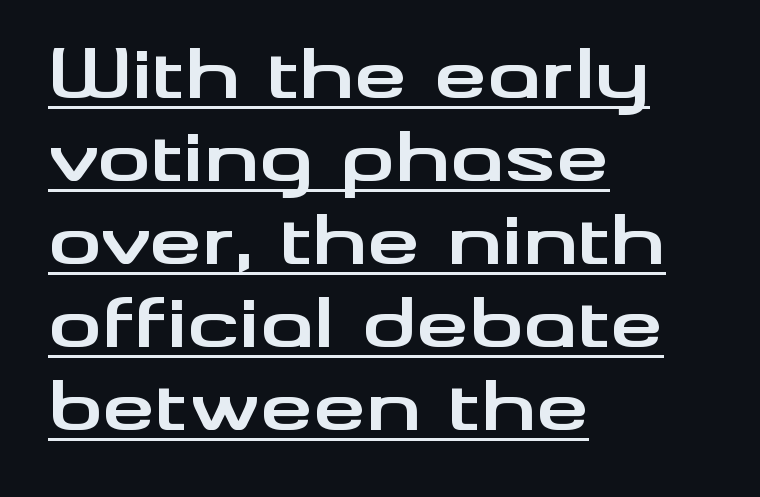
Q: Is the text bold? A: Yes.
Q: Is the text italic (slanted)? A: No, it is upright.
Q: Is the typeface a serif or a sans-serif typeface? A: Sans-serif.
Q: Is the text underlined? A: Yes.
Q: How is the paragraph aligned? A: Left-aligned.
Q: Is the spacing between letters normal or unusually wide? A: Normal.
Q: Width (condensed, normal, or wide)? A: Wide.
Q: Stroke contrast? A: Medium.
Q: x-height? A: Small.
Q: Monospaced? A: No.
